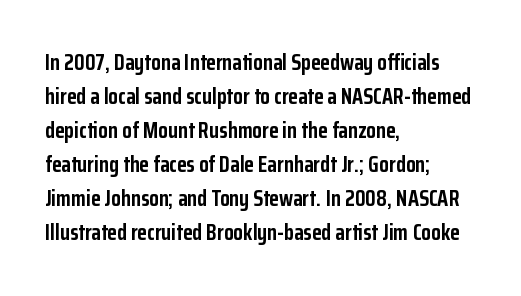
The image shows 22 px bold type, upright; set left-aligned, normal line spacing (1.55x), normal letter spacing, not underlined.
